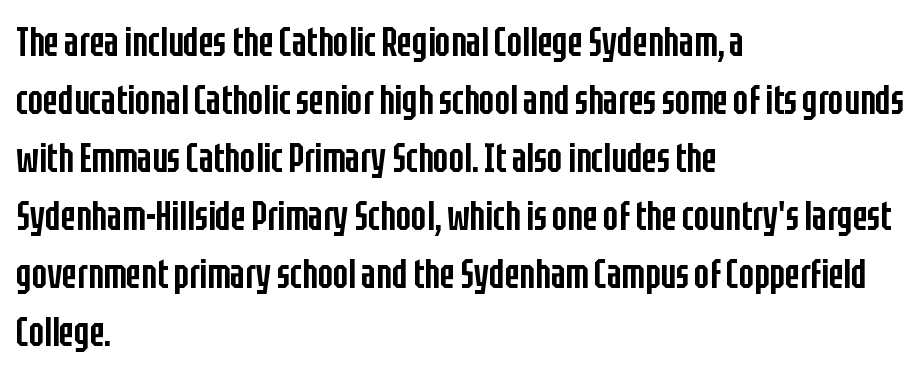
{"serif": "no", "italic": "no", "bold": "semi", "weight": "semibold", "width": "condensed", "stroke_contrast": "low", "x_height": "large", "monospaced": "no", "underline": "no", "align": "left", "line_spacing": "normal", "line_spacing_ratio": 1.45, "letter_spacing": "normal", "letter_spacing_em": 0.0, "glyph_px": 40}
